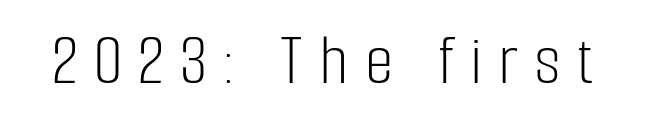
Q: Is the text bold? A: No.
Q: Is the text italic (slanted)? A: No, it is upright.
Q: Is the typeface a serif or a sans-serif typeface? A: Sans-serif.
Q: Is the text underlined? A: No.
Q: Is the spacing between letters normal or unusually wide? A: Unusually wide.
Q: Width (condensed, normal, or wide)? A: Condensed.
Q: Stroke contrast? A: Low.
Q: x-height? A: Medium.
Q: Monospaced? A: No.
